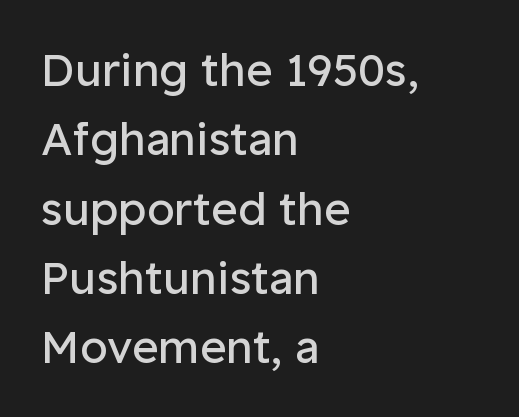
{"serif": "no", "italic": "no", "bold": "no", "weight": "regular", "width": "normal", "stroke_contrast": "low", "x_height": "medium", "monospaced": "no", "underline": "no", "align": "left", "line_spacing": "normal", "line_spacing_ratio": 1.54, "letter_spacing": "normal", "letter_spacing_em": 0.0, "glyph_px": 45}
